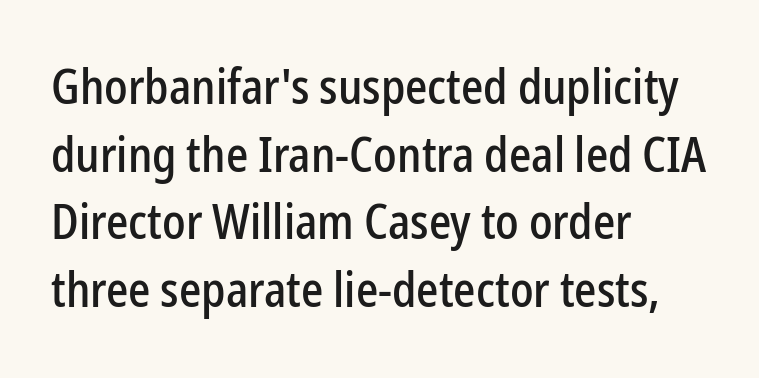
The image shows 49 px condensed sans-serif type, upright; set left-aligned, normal line spacing (1.38x), normal letter spacing, not underlined; low stroke contrast and a medium x-height.
